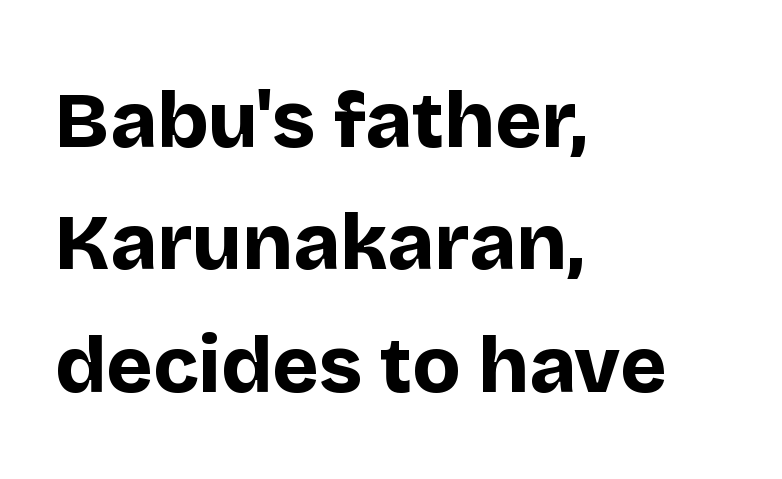
Q: Is the text bold? A: Yes.
Q: Is the text italic (slanted)? A: No, it is upright.
Q: Is the typeface a serif or a sans-serif typeface? A: Sans-serif.
Q: Is the text underlined? A: No.
Q: How is the paragraph aligned? A: Left-aligned.
Q: Is the spacing between letters normal or unusually wide? A: Normal.
Q: Is the spacing between lines tight, normal or loose? A: Normal.
Q: Width (condensed, normal, or wide)? A: Normal.
Q: Stroke contrast? A: Low.
Q: x-height? A: Large.
Q: Monospaced? A: No.
